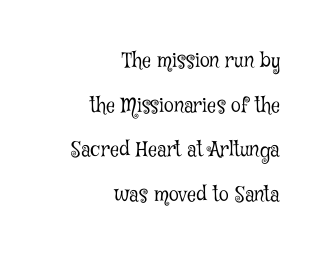
The image shows 20 px text type, upright; set right-aligned, loose line spacing (2.23x), normal letter spacing, not underlined.
